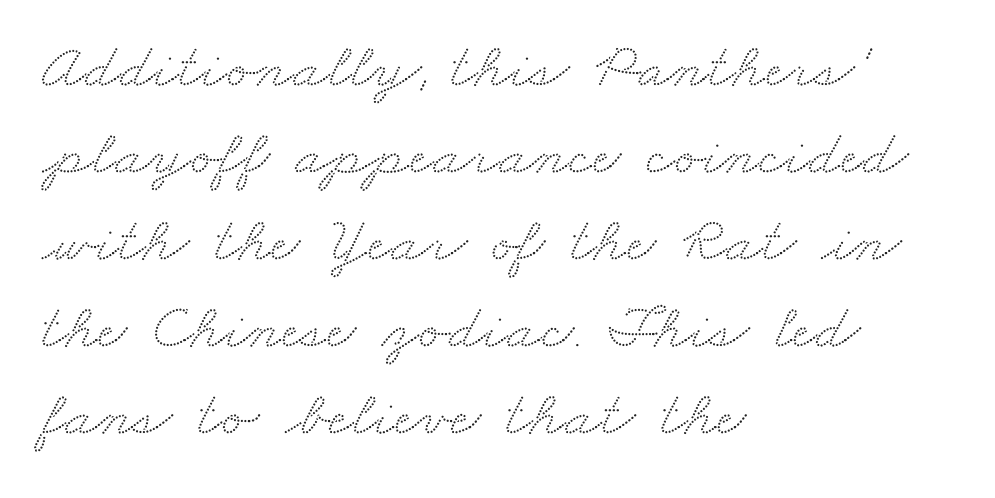
{"serif": "yes", "width": "wide", "stroke_contrast": "medium", "x_height": "small", "monospaced": "no", "underline": "no", "align": "left", "line_spacing": "normal", "line_spacing_ratio": 1.36, "letter_spacing": "normal", "letter_spacing_em": 0.0, "glyph_px": 64}
